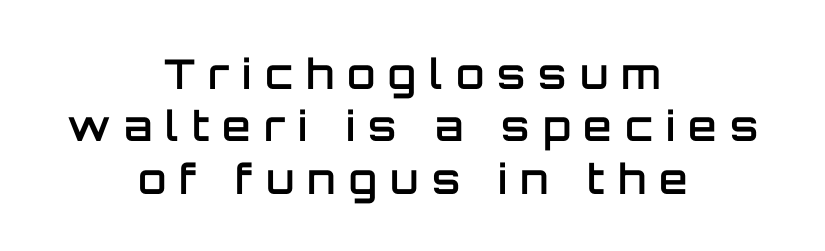
Q: Is the text bold? A: Semi-bold.
Q: Is the text italic (slanted)? A: No, it is upright.
Q: Is the typeface a serif or a sans-serif typeface? A: Sans-serif.
Q: Is the text underlined? A: No.
Q: How is the paragraph aligned? A: Centered.
Q: Is the spacing between letters normal or unusually wide? A: Unusually wide.
Q: Is the spacing between lines tight, normal or loose? A: Normal.
Q: Width (condensed, normal, or wide)? A: Normal.
Q: Stroke contrast? A: Low.
Q: x-height? A: Large.
Q: Monospaced? A: No.
